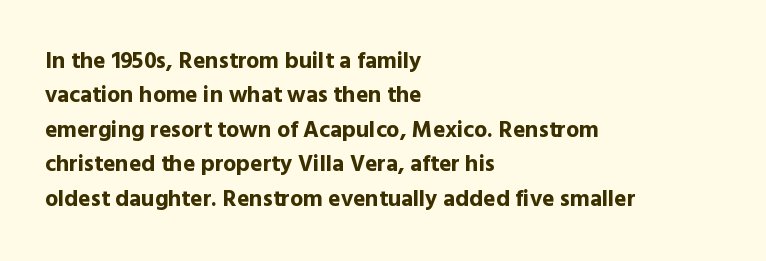
Q: Is the text bold? A: Yes.
Q: Is the text italic (slanted)? A: No, it is upright.
Q: Is the text underlined? A: No.
Q: How is the paragraph aligned? A: Left-aligned.
Q: Is the spacing between letters normal or unusually wide? A: Normal.
Q: Is the spacing between lines tight, normal or loose? A: Normal.
